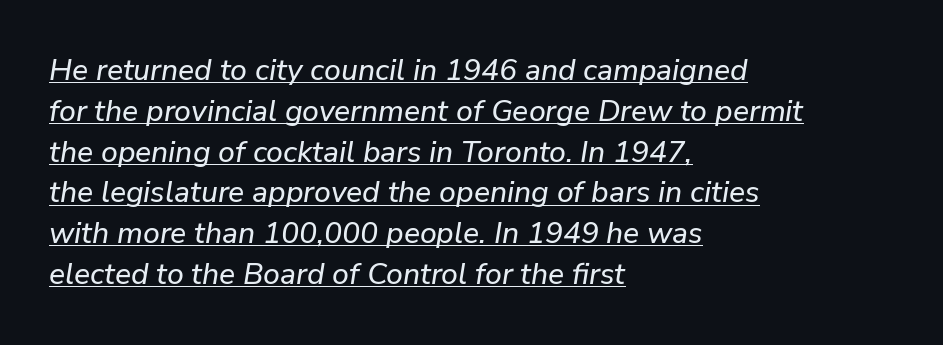
The image shows 30 px text type, italic (leaning right); set left-aligned, normal line spacing (1.36x), normal letter spacing, underlined; low stroke contrast and a medium x-height.
